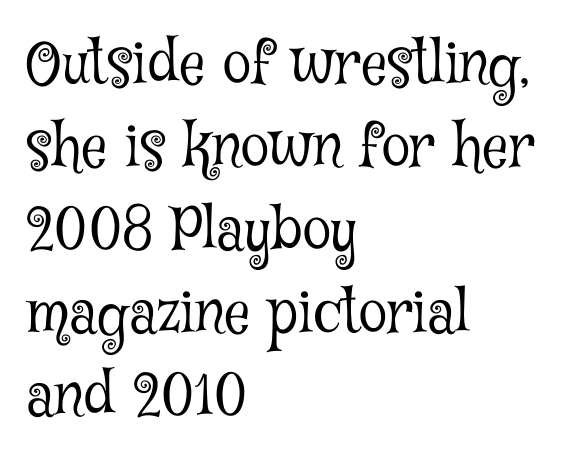
The image shows 58 px light, condensed serif type, upright; set left-aligned, normal line spacing (1.43x), normal letter spacing, not underlined; low stroke contrast and a medium x-height.
